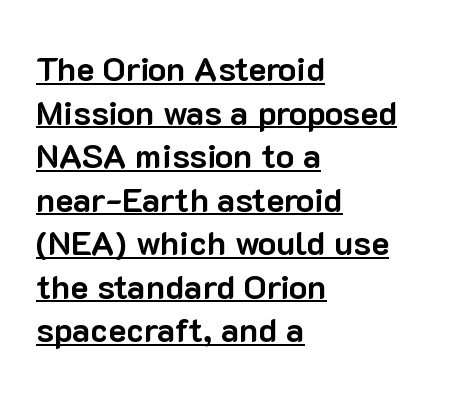
{"serif": "no", "italic": "no", "bold": "yes", "weight": "bold", "width": "normal", "stroke_contrast": "low", "x_height": "medium", "monospaced": "no", "underline": "yes", "align": "left", "line_spacing": "normal", "line_spacing_ratio": 1.28, "letter_spacing": "normal", "letter_spacing_em": 0.0, "glyph_px": 34}
